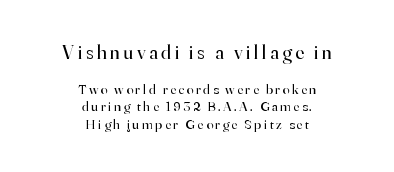
{"italic": "no", "bold": "no", "underline": "no", "align": "center", "line_spacing": "normal", "line_spacing_ratio": 1.25, "larger_block": "first", "size_ratio": 1.43, "glyph_px": 20}
